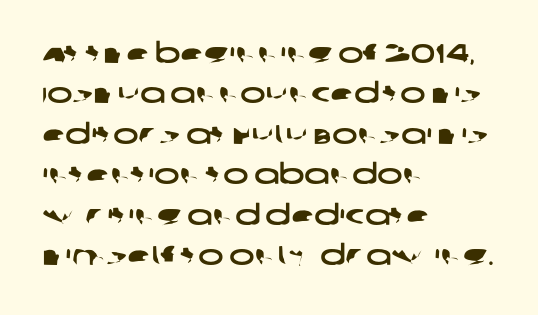
The image shows 27 px text type; set left-aligned, normal line spacing (1.5x), normal letter spacing, not underlined.
